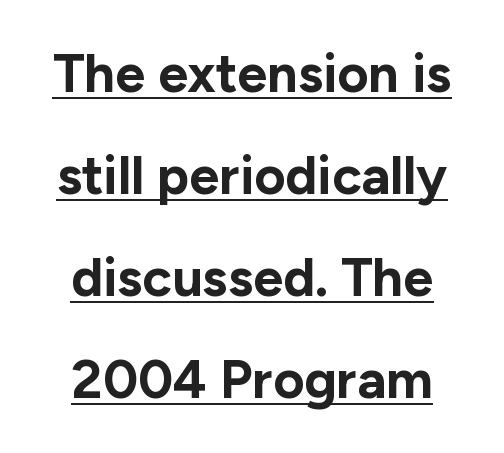
Q: Is the text bold? A: Yes.
Q: Is the text italic (slanted)? A: No, it is upright.
Q: Is the typeface a serif or a sans-serif typeface? A: Sans-serif.
Q: Is the text underlined? A: Yes.
Q: Is the spacing between letters normal or unusually wide? A: Normal.
Q: Width (condensed, normal, or wide)? A: Normal.
Q: Stroke contrast? A: Low.
Q: x-height? A: Medium.
Q: Monospaced? A: No.
